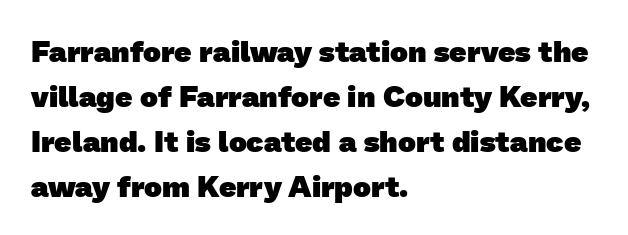
Emphasis by weight is at full strength: bold. The designer left line spacing at the default. Inter-character spacing is left at the font's built-in metrics. Caption: multi-line text, flush left, ragged right.
